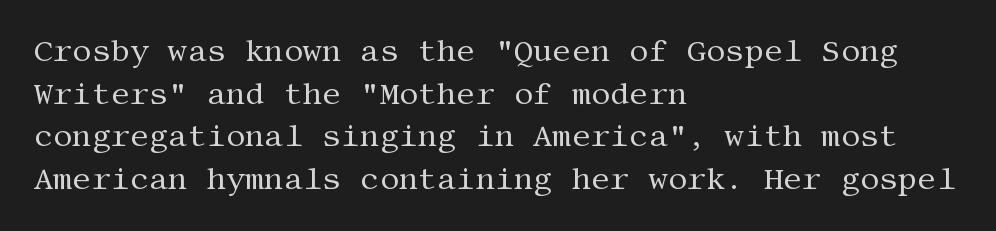
The image shows 30 px regular-weight serif type, upright; set left-aligned, normal line spacing (1.42x), normal letter spacing, not underlined; medium stroke contrast and a large x-height.
